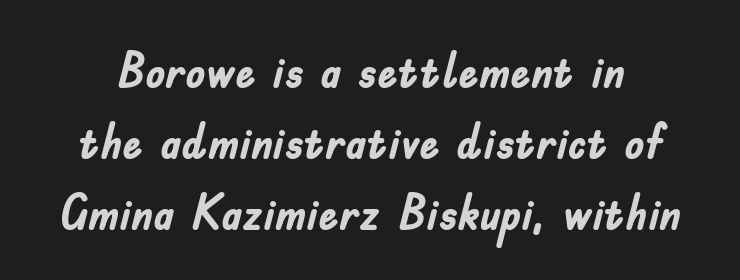
Q: Is the text bold? A: Yes.
Q: Is the text italic (slanted)? A: Yes.
Q: Is the typeface a serif or a sans-serif typeface? A: Sans-serif.
Q: Is the text underlined? A: No.
Q: Is the spacing between letters normal or unusually wide? A: Normal.
Q: Is the spacing between lines tight, normal or loose? A: Normal.
Q: Width (condensed, normal, or wide)? A: Condensed.
Q: Stroke contrast? A: Low.
Q: x-height? A: Small.
Q: Monospaced? A: No.
